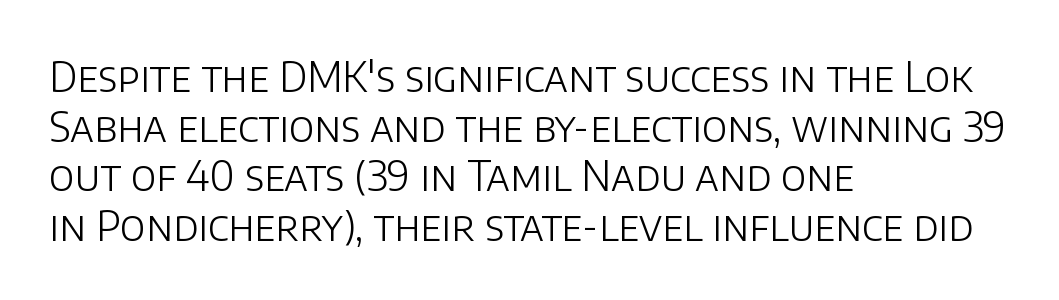
{"serif": "no", "italic": "no", "bold": "no", "weight": "light", "width": "normal", "stroke_contrast": "low", "x_height": "large", "monospaced": "no", "underline": "no", "align": "left", "line_spacing_ratio": 1.21, "letter_spacing": "normal", "letter_spacing_em": 0.0, "glyph_px": 41}
